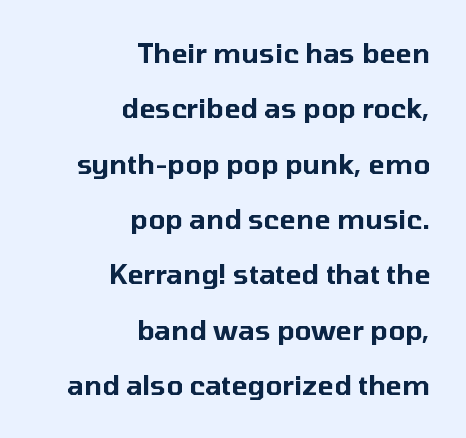
The line-height multiplier appears high, well above default. There is no visible air inserted between adjacent glyphs. The text block is weighted toward the right margin, trailing off unevenly leftward. Designer's note — italics off, roman on. Just letters on the line, the space beneath them empty.
